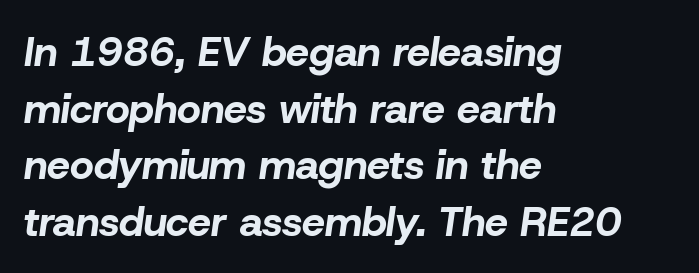
Q: Is the text bold? A: Yes.
Q: Is the text italic (slanted)? A: Yes, it leans right by about 8 degrees.
Q: Is the text underlined? A: No.
Q: How is the paragraph aligned? A: Left-aligned.
Q: Is the spacing between letters normal or unusually wide? A: Normal.
Q: Is the spacing between lines tight, normal or loose? A: Normal.
Q: Width (condensed, normal, or wide)? A: Normal.
Q: Stroke contrast? A: Low.
Q: x-height? A: Medium.
Q: Monospaced? A: No.
